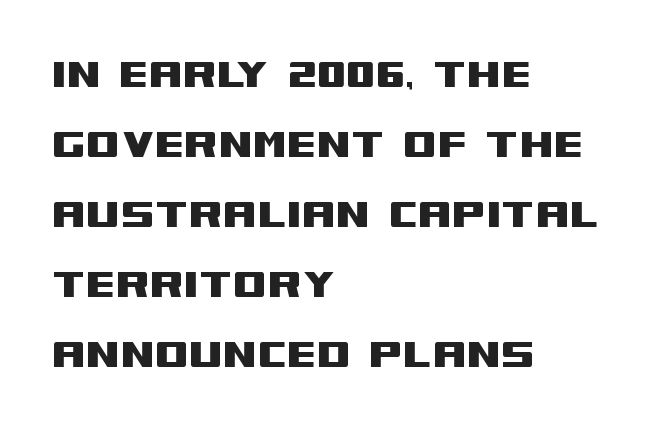
The image shows 49 px wide sans-serif type, upright; set left-aligned, normal line spacing (1.43x), normal letter spacing, not underlined; medium stroke contrast and a large x-height.
